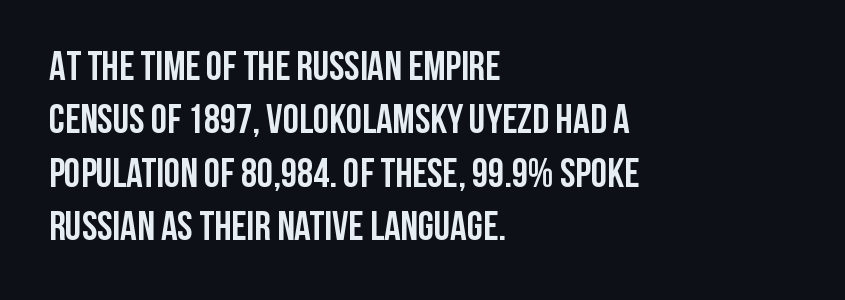
The image shows 41 px semibold, condensed sans-serif type, upright; set left-aligned, normal line spacing (1.3x), normal letter spacing, not underlined; low stroke contrast and a large x-height.
